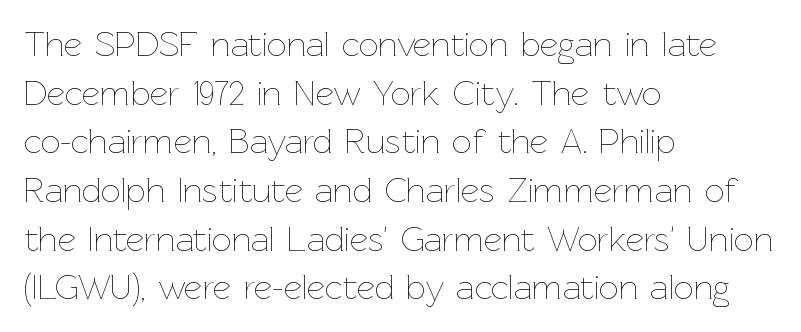
{"italic": "no", "bold": "no", "weight": "thin", "width": "normal", "stroke_contrast": "low", "x_height": "medium", "monospaced": "no", "underline": "no", "align": "left", "line_spacing": "normal", "line_spacing_ratio": 1.39, "letter_spacing": "normal", "letter_spacing_em": 0.0, "glyph_px": 35}
